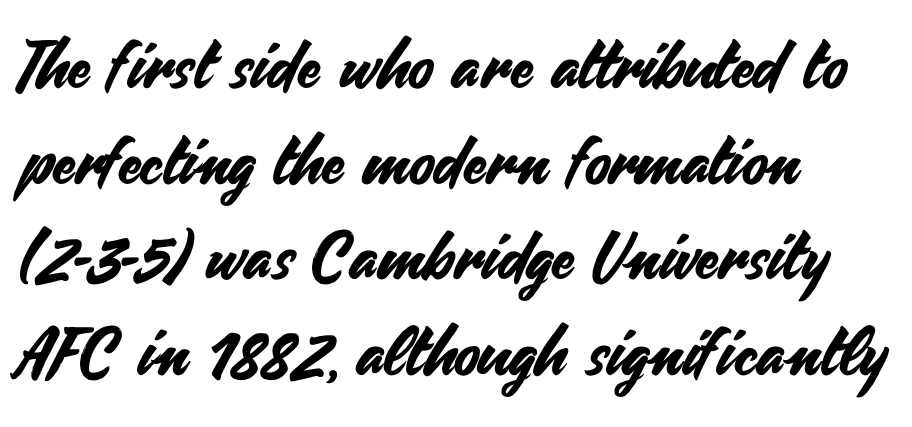
Q: Is the text italic (slanted)? A: Yes.
Q: Is the typeface a serif or a sans-serif typeface? A: Sans-serif.
Q: Is the text underlined? A: No.
Q: How is the paragraph aligned? A: Left-aligned.
Q: Is the spacing between letters normal or unusually wide? A: Normal.
Q: Is the spacing between lines tight, normal or loose? A: Normal.
Q: Width (condensed, normal, or wide)? A: Normal.
Q: Stroke contrast? A: Medium.
Q: x-height? A: Small.
Q: Monospaced? A: No.
